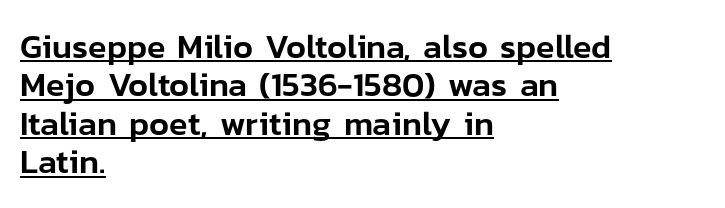
This sample uses plain, unmodified letter spacing. Notice how a bar underscores the lettering throughout. Quick note: interline space is minimal. Does the lettering tilt? It doesn't — this is upright. Each letter keeps its own natural width here, so spacing adapts to shape. A student would call this left alignment; a typographer would say flush left, rag right.
